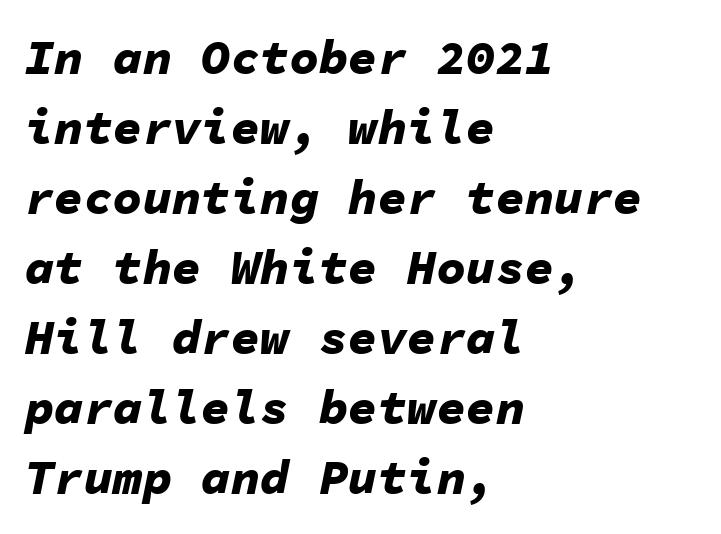
Q: Is the text bold? A: Yes.
Q: Is the text italic (slanted)? A: Yes, it leans right by about 11 degrees.
Q: Is the text underlined? A: No.
Q: How is the paragraph aligned? A: Left-aligned.
Q: Is the spacing between letters normal or unusually wide? A: Normal.
Q: Is the spacing between lines tight, normal or loose? A: Normal.
Q: Width (condensed, normal, or wide)? A: Normal.
Q: Stroke contrast? A: Low.
Q: x-height? A: Medium.
Q: Monospaced? A: Yes.
